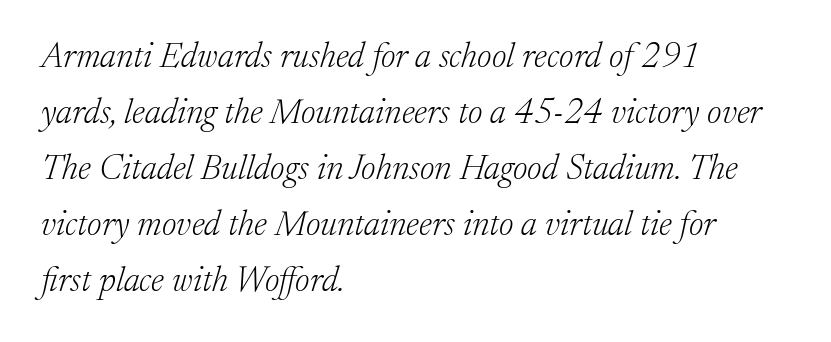
Plain, unruled lines of type. In terms of letterform style, serifs are clearly present. A quiet, ordinary-to-light weight characterises the typeface. Leading: standard. Each letter keeps its own natural width here, so spacing adapts to shape.
